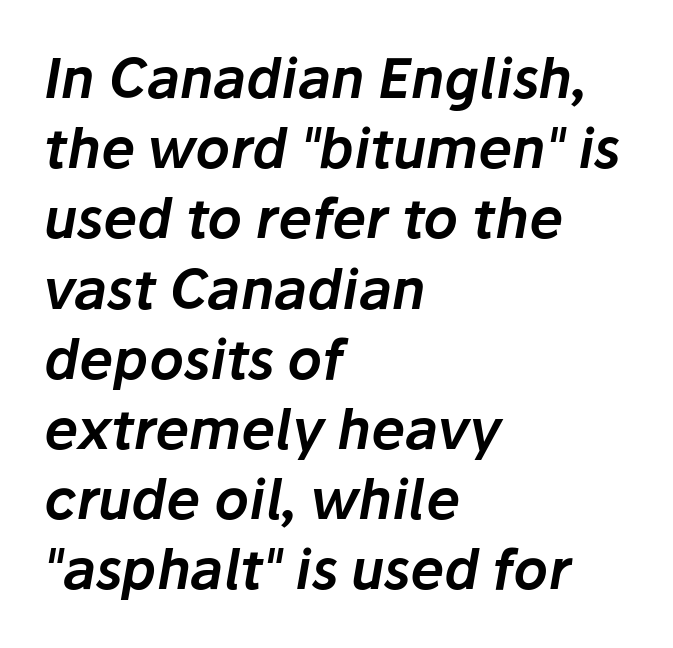
The image shows 54 px text type, italic (leaning right); set left-aligned, normal line spacing (1.3x), normal letter spacing, not underlined; low stroke contrast and a medium x-height.
